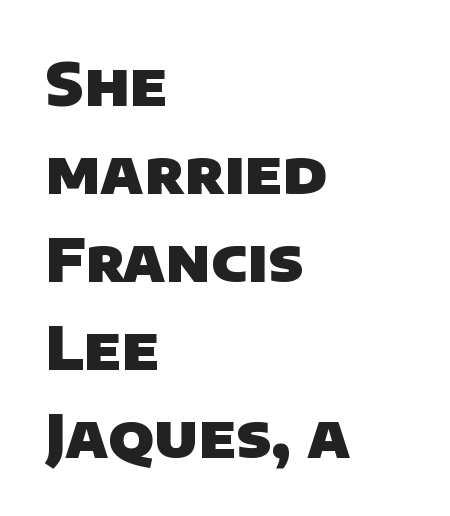
{"serif": "no", "bold": "yes", "weight": "heavy", "width": "normal", "stroke_contrast": "low", "x_height": "large", "monospaced": "no", "underline": "no", "align": "left", "line_spacing": "normal", "line_spacing_ratio": 1.49, "letter_spacing": "normal", "letter_spacing_em": 0.0, "glyph_px": 59}
